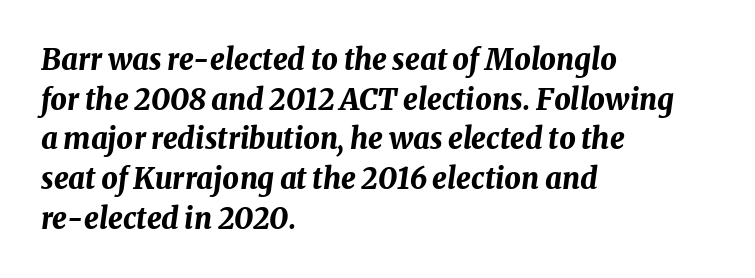
Spacing verdict: proportional, widths tailored to each character. The lines are quadded left. These lines carry a lot of weight — the face is fully bold. Clear beneath every line of the passage.
